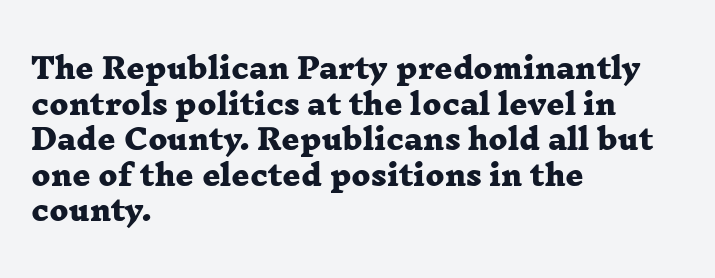
Line spacing here is normal. Honestly, the letter spacing is just normal — you wouldn't notice it. Words float on clear page, feet unadorned. Typographic density is high because the face is bold.
